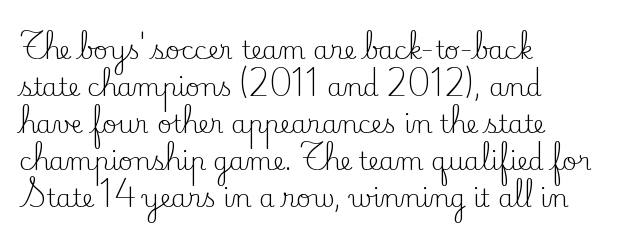
The image shows 25 px text type, upright; set left-aligned, normal line spacing (1.48x), normal letter spacing, not underlined.
